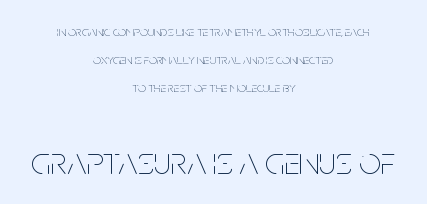
Q: Is the text bold? A: No.
Q: Is the text italic (slanted)? A: No, it is upright.
Q: Is the text underlined? A: No.
Q: How is the paragraph aligned? A: Centered.
Q: Is the spacing between letters normal or unusually wide? A: Normal.
Q: Is the spacing between lines tight, normal or loose? A: Loose.
Q: Which block of text is set in a larger size, the first (top) or the second (bottom)? A: The second (bottom) one.
Q: Width (condensed, normal, or wide)? A: Condensed.
Q: Stroke contrast? A: Low.
Q: x-height? A: Large.
Q: Monospaced? A: No.
